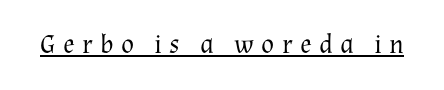
Q: Is the text bold? A: No.
Q: Is the text italic (slanted)? A: No, it is upright.
Q: Is the text underlined? A: Yes.
Q: Is the spacing between letters normal or unusually wide? A: Unusually wide.
